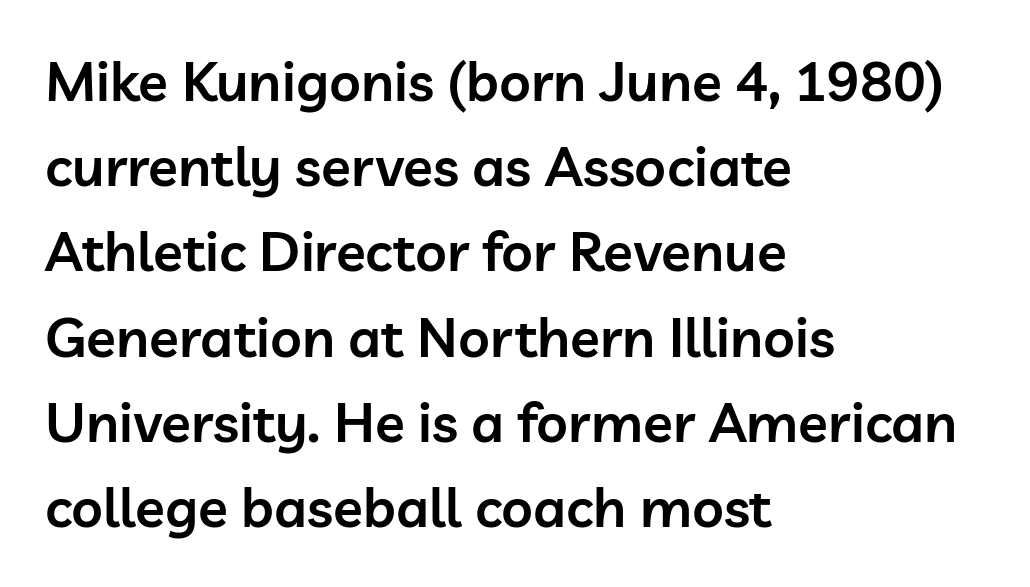
Q: Is the text bold? A: Semi-bold.
Q: Is the text italic (slanted)? A: No, it is upright.
Q: Is the typeface a serif or a sans-serif typeface? A: Sans-serif.
Q: Is the text underlined? A: No.
Q: How is the paragraph aligned? A: Left-aligned.
Q: Is the spacing between letters normal or unusually wide? A: Normal.
Q: Is the spacing between lines tight, normal or loose? A: Normal.
Q: Width (condensed, normal, or wide)? A: Normal.
Q: Stroke contrast? A: Low.
Q: x-height? A: Medium.
Q: Monospaced? A: No.
